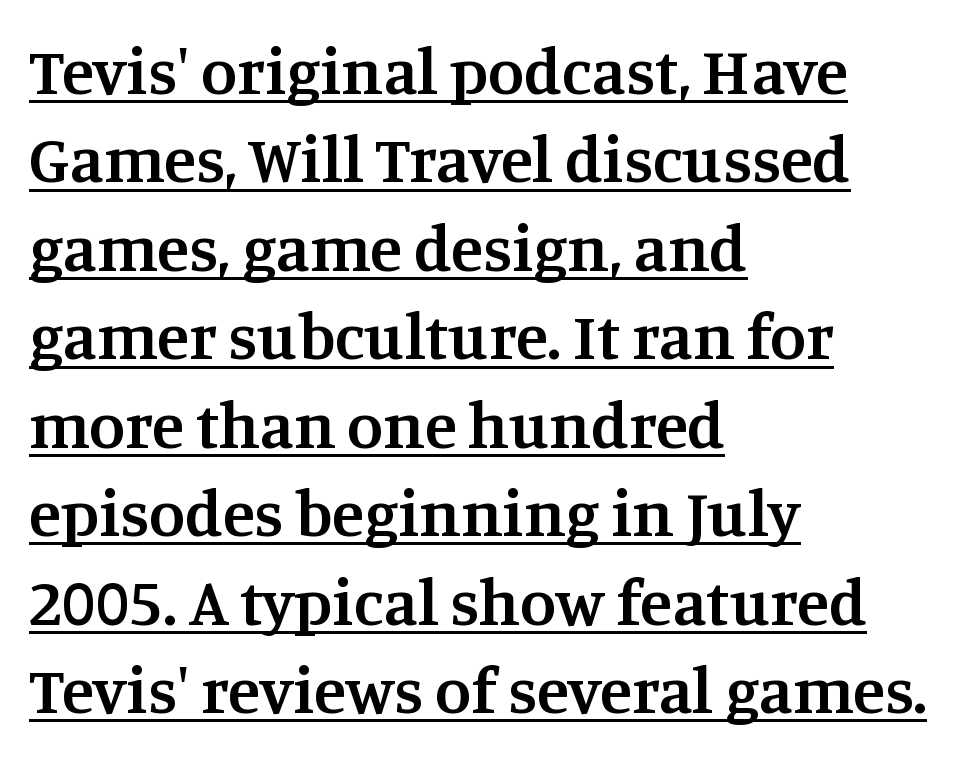
{"serif": "yes", "italic": "no", "bold": "semi", "weight": "semibold", "width": "normal", "stroke_contrast": "medium", "x_height": "large", "monospaced": "no", "underline": "yes", "align": "left", "line_spacing": "normal", "line_spacing_ratio": 1.34, "letter_spacing": "normal", "letter_spacing_em": 0.0, "glyph_px": 66}
